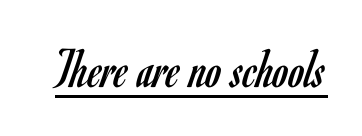
A continuous stroke trails under the words, as in a hyperlink. Is this a heavy cut? Hardly; it is regular or lighter. Spacing between characters is what you'd get straight out of the box. Here the designer chose a conventional face with non-uniform glyph widths. Unlike a traditional serif, this face leaves its strokes unadorned.
